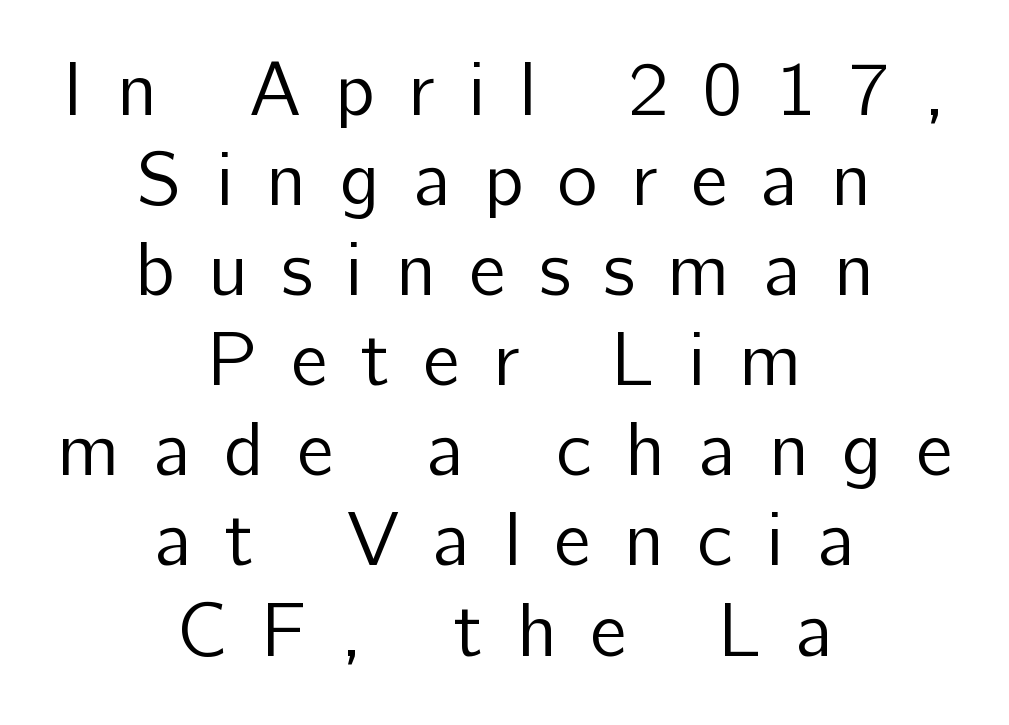
The image shows 77 px regular-weight sans-serif type, upright; set centered, line spacing 1.17x, unusually wide letter spacing (+0.43 em), not underlined; low stroke contrast and a medium x-height.
